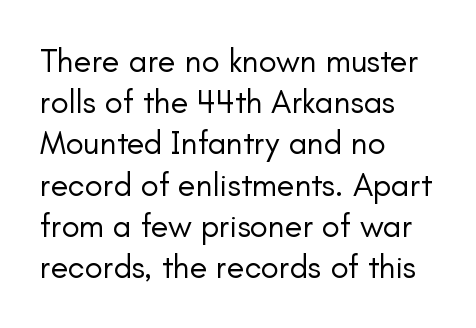
Q: Is the text bold? A: No.
Q: Is the text italic (slanted)? A: No, it is upright.
Q: Is the typeface a serif or a sans-serif typeface? A: Sans-serif.
Q: Is the text underlined? A: No.
Q: How is the paragraph aligned? A: Left-aligned.
Q: Is the spacing between letters normal or unusually wide? A: Normal.
Q: Is the spacing between lines tight, normal or loose? A: Normal.
Q: Width (condensed, normal, or wide)? A: Normal.
Q: Stroke contrast? A: Low.
Q: x-height? A: Small.
Q: Monospaced? A: No.
